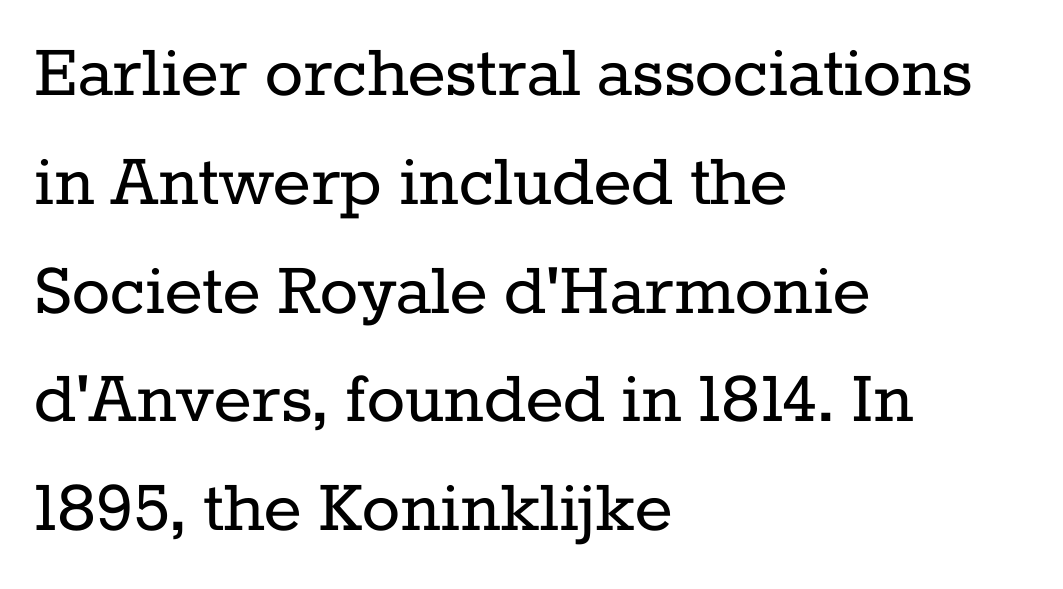
Q: Is the text bold? A: No.
Q: Is the text italic (slanted)? A: No, it is upright.
Q: Is the typeface a serif or a sans-serif typeface? A: Serif.
Q: Is the text underlined? A: No.
Q: How is the paragraph aligned? A: Left-aligned.
Q: Is the spacing between letters normal or unusually wide? A: Normal.
Q: Is the spacing between lines tight, normal or loose? A: Normal.
Q: Width (condensed, normal, or wide)? A: Normal.
Q: Stroke contrast? A: Low.
Q: x-height? A: Medium.
Q: Monospaced? A: No.
